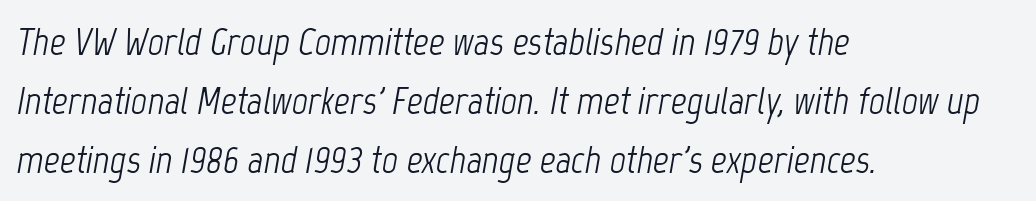
Think of a printed novel: that variable character pitch is what you see here. The typesetting does not lean heavy: it is not bold. Line beginnings align vertically; line endings do not. A bare baseline throughout the passage. Standard letterfit; no display-style spreading of the glyphs. You can tell it's italic because the verticals aren't actually vertical.
